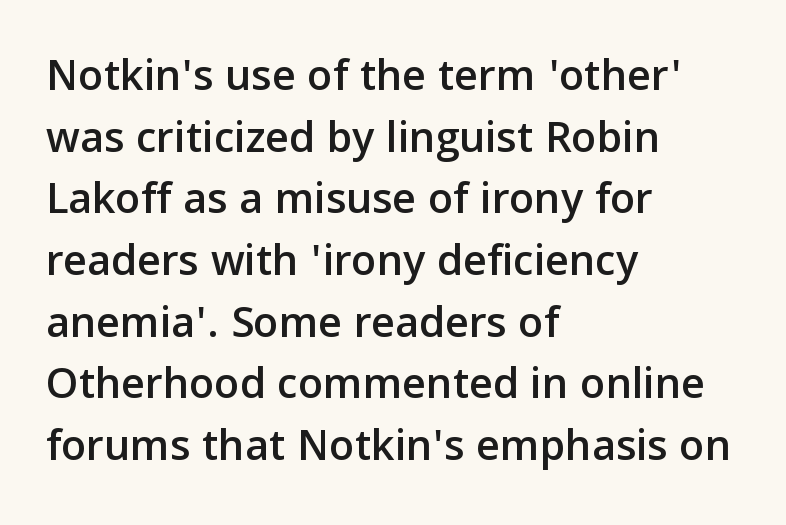
Designer's note — italics off, roman on. The glyphs in this specimen are sans serif. The strip under each line holds only bare page. Normally led — the rows are evenly, conventionally spaced.
